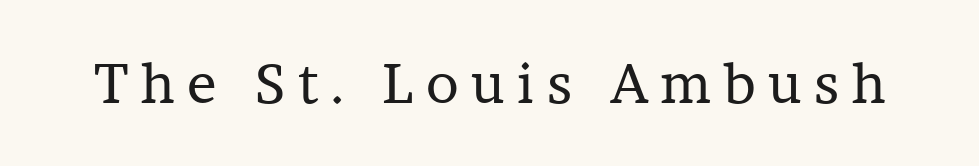
{"serif": "yes", "italic": "no", "bold": "no", "weight": "regular", "width": "normal", "stroke_contrast": "low", "x_height": "medium", "monospaced": "no", "underline": "no", "letter_spacing": "wide", "letter_spacing_em": 0.23, "glyph_px": 55}
